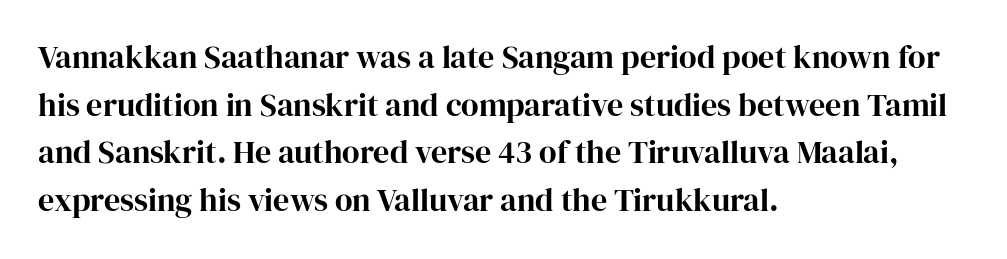
The image shows 32 px serif type, upright; set left-aligned, normal line spacing (1.49x), normal letter spacing, not underlined; high stroke contrast and a medium x-height.
